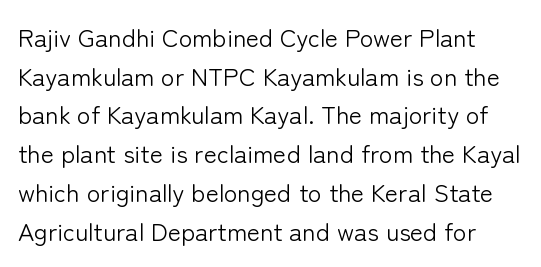
The image shows 25 px text type, upright; set normal line spacing (1.55x), normal letter spacing, not underlined.
